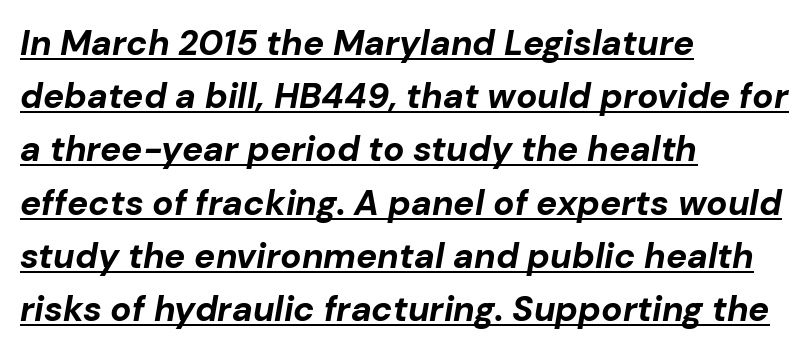
{"italic": "yes", "lean": "right", "slant_degrees": 10, "bold": "yes", "weight": "bold", "width": "normal", "stroke_contrast": "low", "x_height": "medium", "monospaced": "no", "underline": "yes", "align": "left", "line_spacing": "normal", "line_spacing_ratio": 1.52, "letter_spacing": "normal", "letter_spacing_em": 0.0, "glyph_px": 35}
